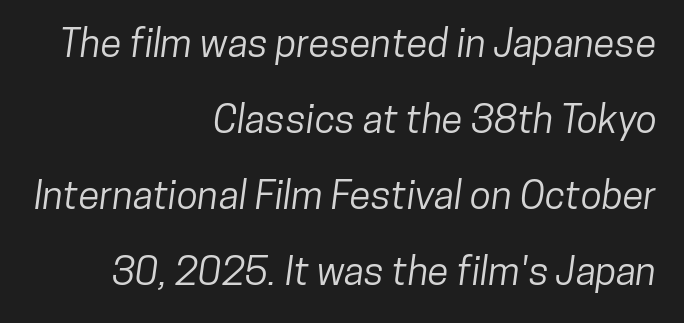
{"serif": "no", "width": "condensed", "stroke_contrast": "low", "x_height": "medium", "monospaced": "no", "underline": "no", "align": "right", "line_spacing": "loose", "line_spacing_ratio": 1.95, "letter_spacing": "normal", "letter_spacing_em": 0.0, "glyph_px": 39}
